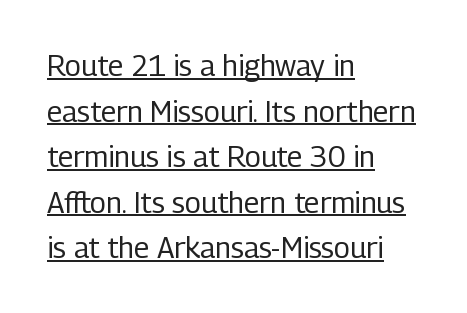
The image shows 29 px regular-weight, condensed sans-serif type, upright; set left-aligned, normal line spacing (1.57x), normal letter spacing, underlined; low stroke contrast and a medium x-height.
